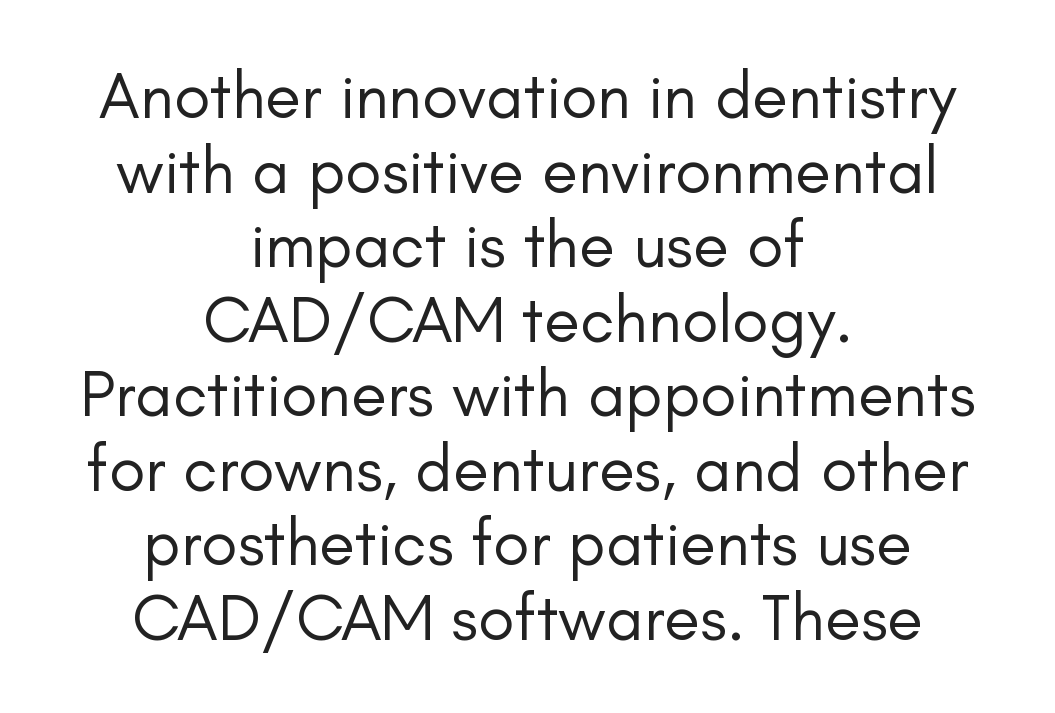
{"serif": "no", "italic": "no", "bold": "no", "weight": "regular", "width": "normal", "stroke_contrast": "low", "x_height": "small", "monospaced": "no", "underline": "no", "align": "center", "line_spacing": "tight", "line_spacing_ratio": 1.13, "letter_spacing": "normal", "letter_spacing_em": 0.0, "glyph_px": 66}
